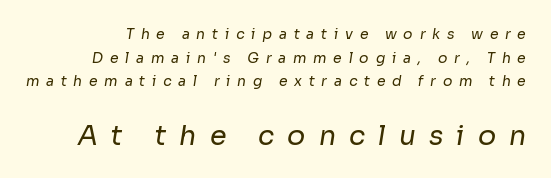
The image shows 27 px text type; set normal line spacing (1.69x), unusually wide letter spacing (+0.48 em), not underlined; the second (bottom) block is 1.93x larger.
